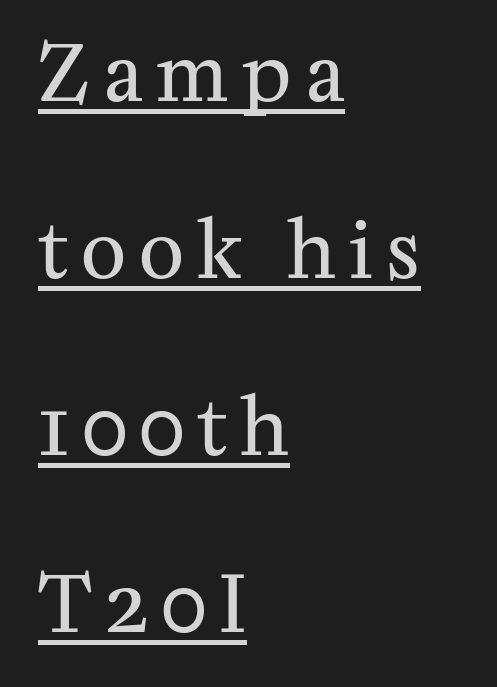
Teacher's note: observe the even left margin — that is flush-left alignment. These lines are composed in type with serifs. Looks like regular typesetting: each glyph gets only the width it needs. The words here are underlined. Each stroke keeps to a modest, everyday thickness or less.
